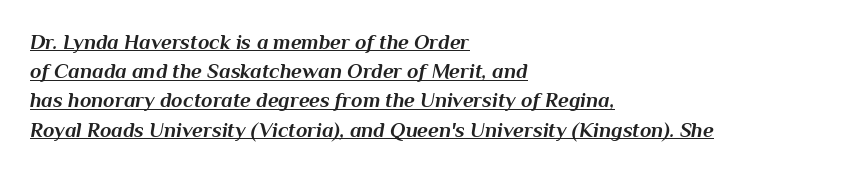
These lines sit exactly where default settings would place them. Its strokes are broad and dark, the hallmark of bold type. A rule runs beneath these lines of type. In CSS terms this would be text-align: left. Is the type slanted? Yes — the strokes lean at a clear angle. Each word holds together tightly as a unit, with standard inter-letter gaps.
